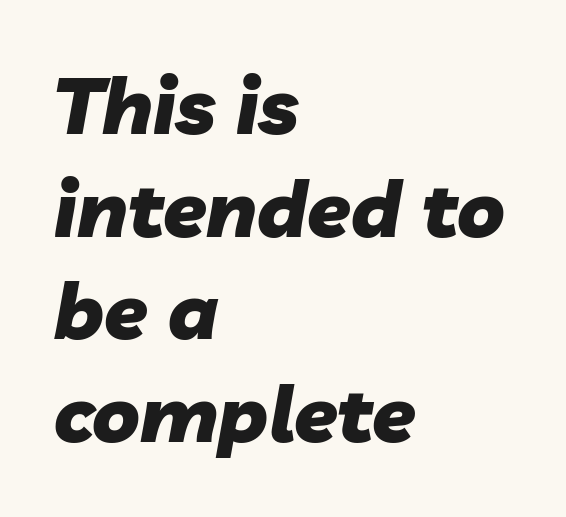
{"italic": "yes", "lean": "right", "slant_degrees": 10, "bold": "yes", "weight": "heavy", "width": "normal", "stroke_contrast": "low", "x_height": "medium", "monospaced": "no", "underline": "no", "align": "left", "line_spacing": "normal", "line_spacing_ratio": 1.3, "letter_spacing": "normal", "letter_spacing_em": 0.0, "glyph_px": 79}
